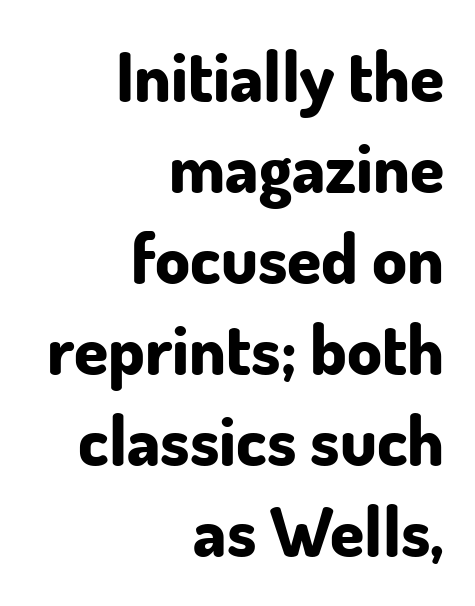
Each letter keeps its own natural width here, so spacing adapts to shape. Layout note: lines flush right. Its strokes are broad and dark, the hallmark of bold type. A typesetter would label this face a sans. The gap between lines stays unmarked. Observe the ordinary spacing: letters are neighbours, not strangers.
